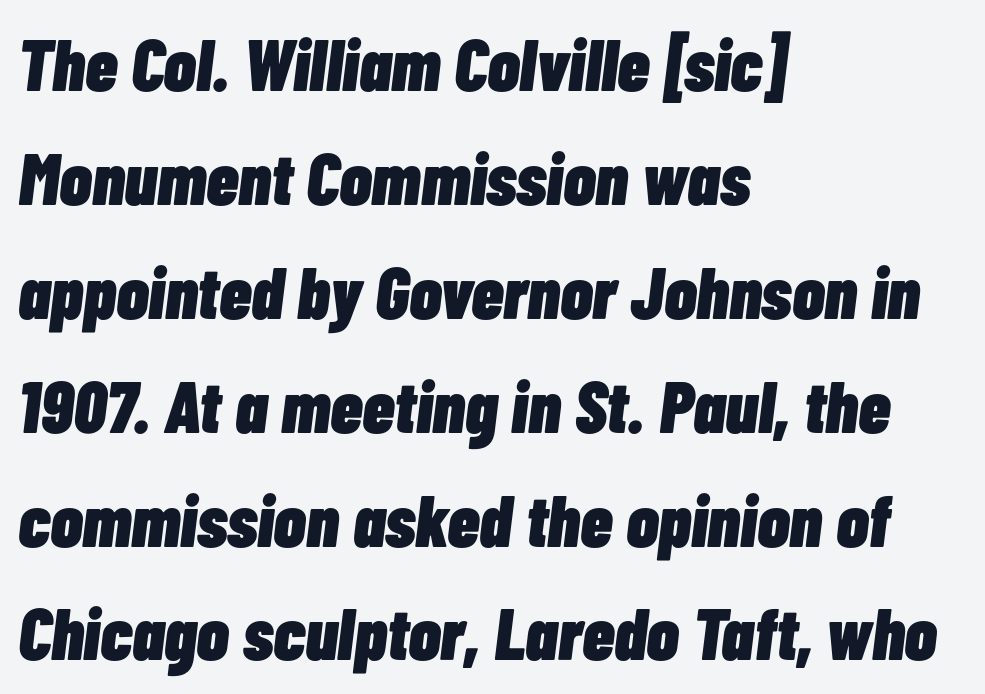
The image shows 73 px heavy, condensed type, italic (leaning right); set left-aligned, normal line spacing (1.56x), normal letter spacing, not underlined; low stroke contrast and a medium x-height.
